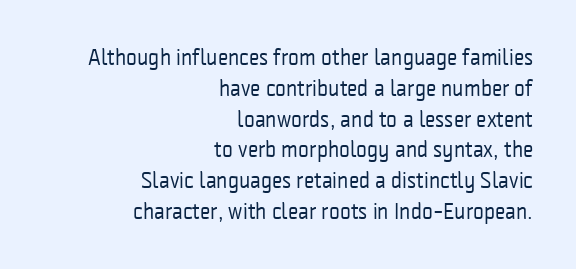
Every row of glyphs terminates at an identical x-position on the right. Do the letters lean? They stand straight. Stem width sits at or under what a default text font uses. Descenders are the only things crossing below the line.
